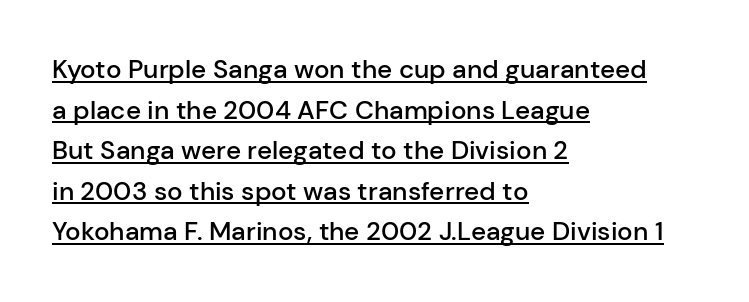
The image shows 26 px text type, upright; set left-aligned, normal line spacing (1.56x), normal letter spacing, underlined.
